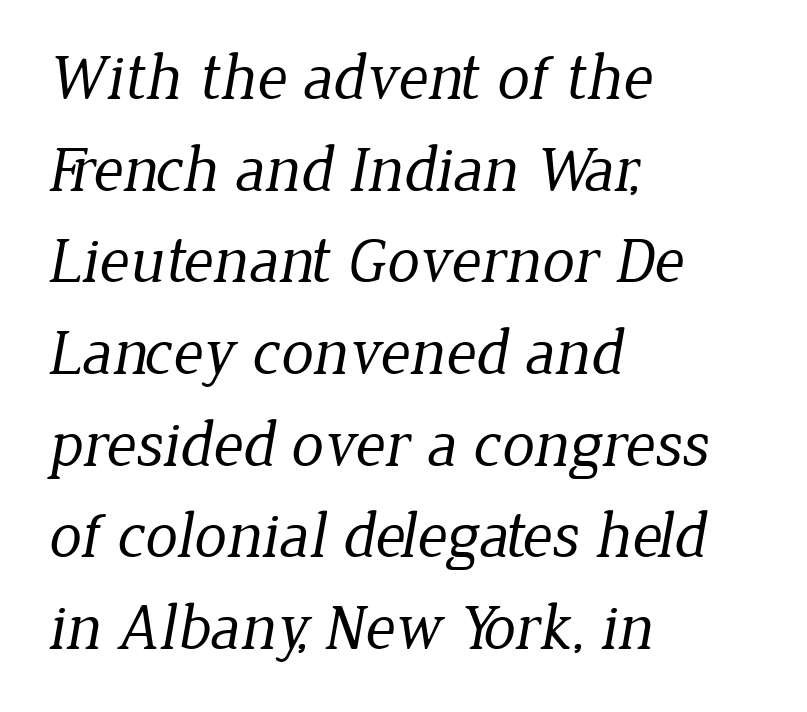
Q: Is the text bold? A: No.
Q: Is the typeface a serif or a sans-serif typeface? A: Serif.
Q: Is the text underlined? A: No.
Q: How is the paragraph aligned? A: Left-aligned.
Q: Is the spacing between letters normal or unusually wide? A: Normal.
Q: Is the spacing between lines tight, normal or loose? A: Normal.
Q: Width (condensed, normal, or wide)? A: Normal.
Q: Stroke contrast? A: Low.
Q: x-height? A: Medium.
Q: Monospaced? A: No.
